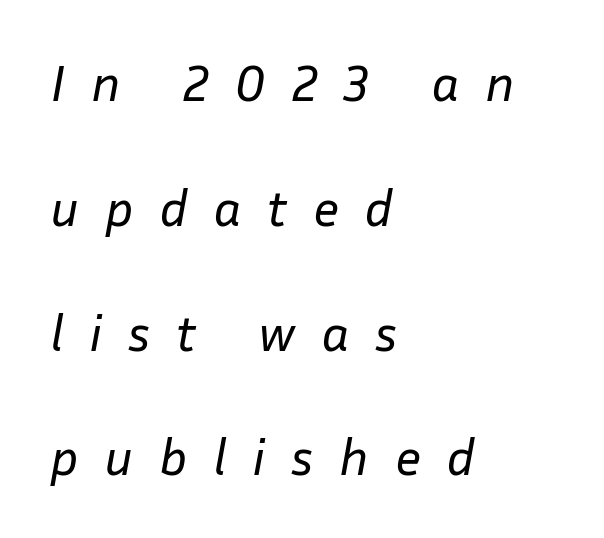
{"italic": "yes", "lean": "right", "slant_degrees": 10, "bold": "no", "weight": "regular", "width": "normal", "stroke_contrast": "low", "x_height": "medium", "monospaced": "no", "underline": "no", "align": "left", "line_spacing": "loose", "line_spacing_ratio": 2.4, "letter_spacing": "wide", "letter_spacing_em": 0.49, "glyph_px": 52}
